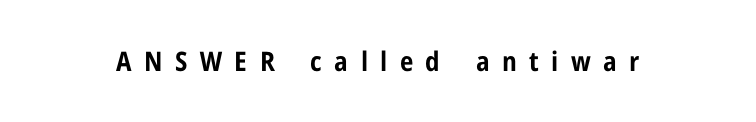
{"italic": "no", "bold": "yes", "underline": "no", "letter_spacing": "wide", "letter_spacing_em": 0.46, "glyph_px": 27}
